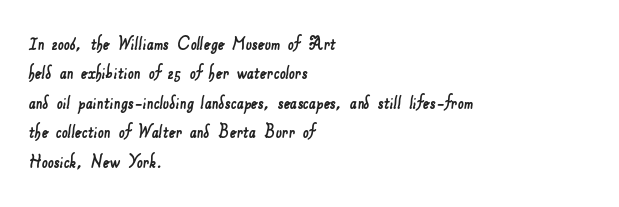
Q: Is the text underlined? A: No.
Q: How is the paragraph aligned? A: Left-aligned.
Q: Is the spacing between letters normal or unusually wide? A: Normal.
Q: Is the spacing between lines tight, normal or loose? A: Normal.
